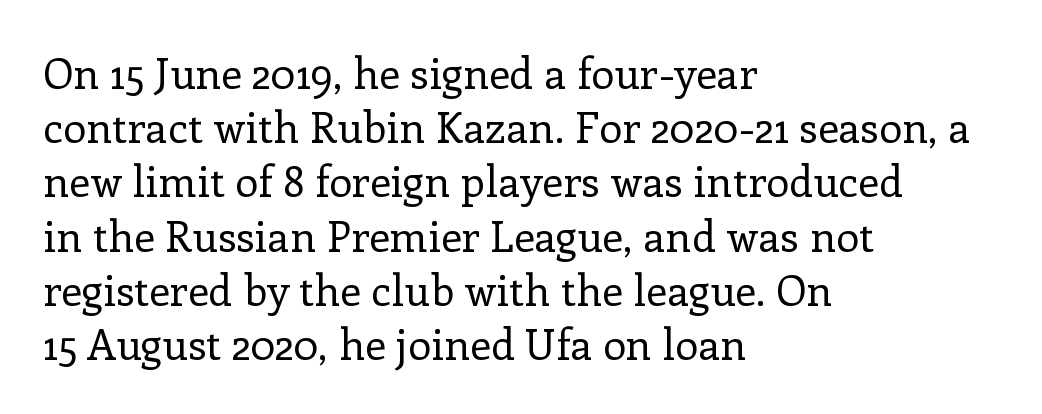
Q: Is the text bold? A: No.
Q: Is the text italic (slanted)? A: No, it is upright.
Q: Is the typeface a serif or a sans-serif typeface? A: Serif.
Q: Is the text underlined? A: No.
Q: How is the paragraph aligned? A: Left-aligned.
Q: Is the spacing between letters normal or unusually wide? A: Normal.
Q: Is the spacing between lines tight, normal or loose? A: Normal.
Q: Width (condensed, normal, or wide)? A: Normal.
Q: Stroke contrast? A: Low.
Q: x-height? A: Medium.
Q: Monospaced? A: No.
